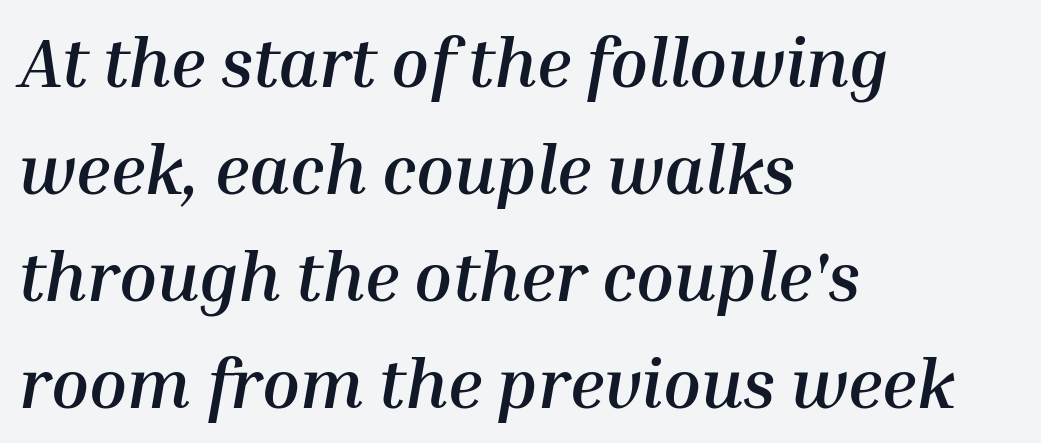
The image shows 69 px semibold type, italic (leaning right); set left-aligned, normal line spacing (1.55x), normal letter spacing, not underlined; medium stroke contrast and a medium x-height.
